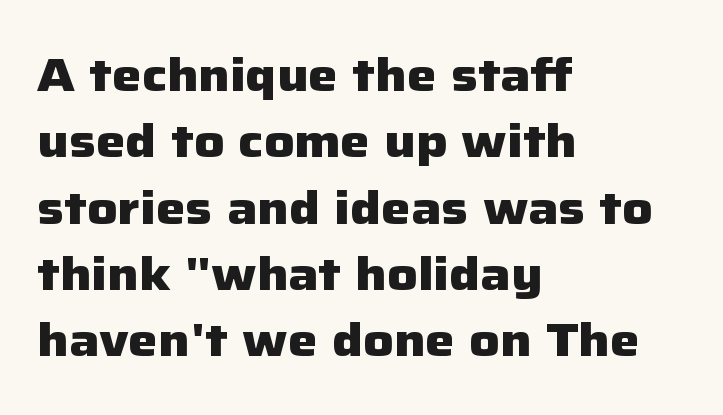
{"serif": "no", "italic": "no", "bold": "yes", "weight": "heavy", "width": "normal", "stroke_contrast": "low", "x_height": "medium", "monospaced": "no", "underline": "no", "align": "left", "line_spacing": "normal", "line_spacing_ratio": 1.41, "letter_spacing": "normal", "letter_spacing_em": 0.0, "glyph_px": 47}
